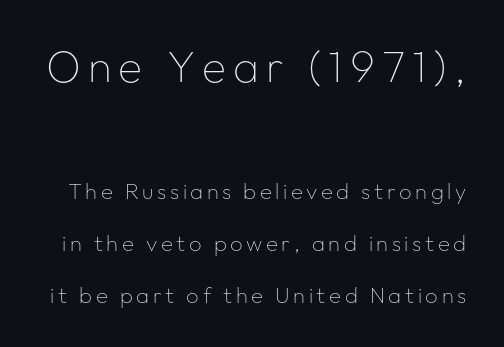
The image shows 44 px thin sans-serif type, upright; set loose line spacing (2.36x), not underlined; the first (top) block is 2.0x larger; low stroke contrast and a medium x-height.
